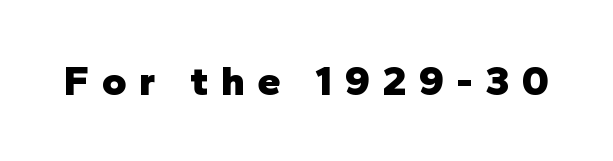
{"serif": "no", "italic": "no", "bold": "yes", "weight": "heavy", "width": "normal", "stroke_contrast": "low", "x_height": "medium", "monospaced": "no", "underline": "no", "letter_spacing": "wide", "letter_spacing_em": 0.3, "glyph_px": 42}
